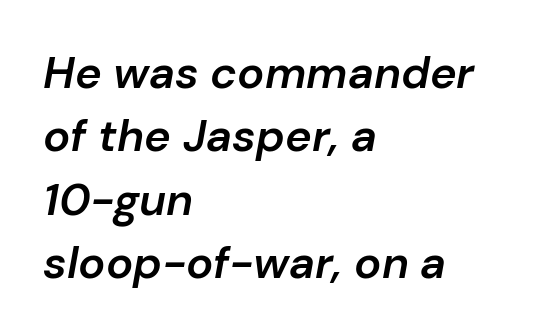
The image shows 45 px semibold type, italic (leaning right); set left-aligned, normal line spacing (1.41x), normal letter spacing, not underlined; low stroke contrast and a medium x-height.
